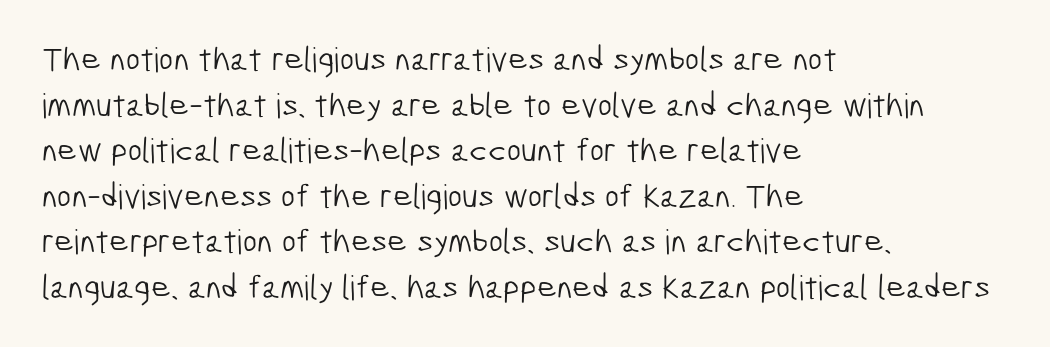
These lines are rendered in a variable-pitch font. This rendering uses left alignment, leaving the right contour irregular. No letter is thick-stroked: the sample isn't bold. Horizontal bands of white between lines are of average thickness.
